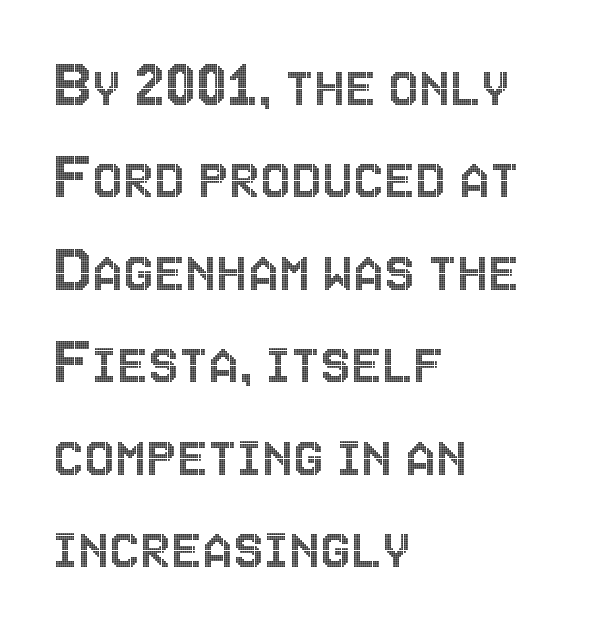
Q: Is the text italic (slanted)? A: No, it is upright.
Q: Is the text underlined? A: No.
Q: How is the paragraph aligned? A: Left-aligned.
Q: Is the spacing between letters normal or unusually wide? A: Normal.
Q: Is the spacing between lines tight, normal or loose? A: Normal.
Q: Width (condensed, normal, or wide)? A: Condensed.
Q: x-height? A: Large.
Q: Monospaced? A: No.
